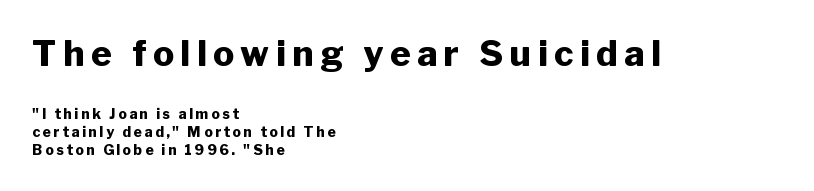
Q: Is the text bold? A: Yes.
Q: Is the text italic (slanted)? A: No, it is upright.
Q: Is the typeface a serif or a sans-serif typeface? A: Sans-serif.
Q: Is the text underlined? A: No.
Q: How is the paragraph aligned? A: Left-aligned.
Q: Is the spacing between lines tight, normal or loose? A: Normal.
Q: Which block of text is set in a larger size, the first (top) or the second (bottom)? A: The first (top) one.
Q: Width (condensed, normal, or wide)? A: Normal.
Q: Stroke contrast? A: Low.
Q: x-height? A: Medium.
Q: Monospaced? A: No.
